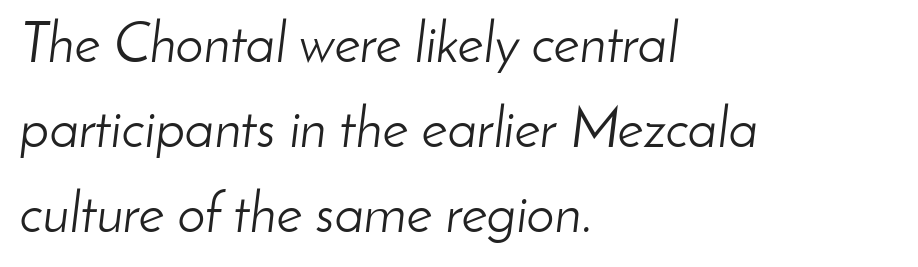
The image shows 56 px light type, italic (leaning right); set left-aligned, normal line spacing (1.52x), normal letter spacing, not underlined; low stroke contrast and a small x-height.
